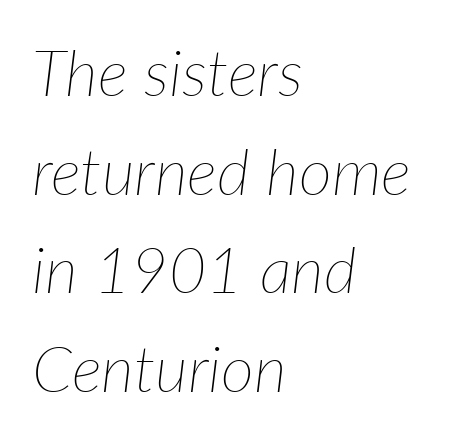
Italic: yes, the glyphs are oblique. Bold? No — there's no thickening of the strokes. Vertically, the passage feels balanced, rows spaced as you'd expect. This sample uses plain, unmodified letter spacing. Each letter keeps its own natural width here, so spacing adapts to shape.
